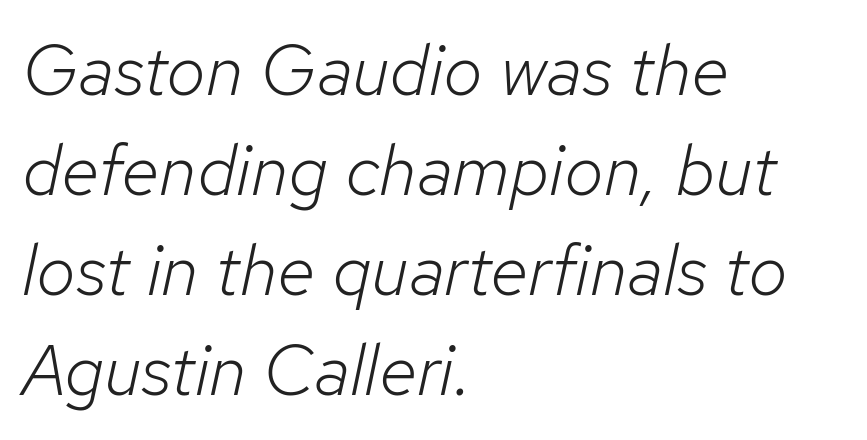
The image shows 71 px light type, italic (leaning right); set left-aligned, normal line spacing (1.41x), normal letter spacing, not underlined; low stroke contrast and a medium x-height.
